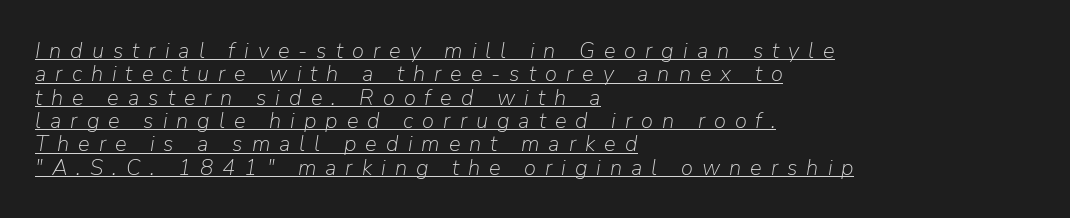
The image shows 22 px text type, italic (leaning right); set left-aligned, tight line spacing (1.06x), unusually wide letter spacing (+0.41 em), underlined.
